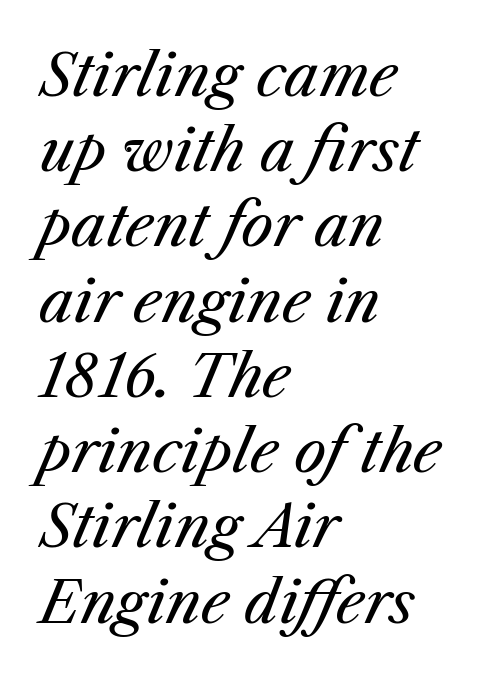
The image shows 57 px regular-weight type, italic (leaning right); set left-aligned, normal line spacing (1.32x), normal letter spacing, not underlined; medium stroke contrast and a medium x-height.
